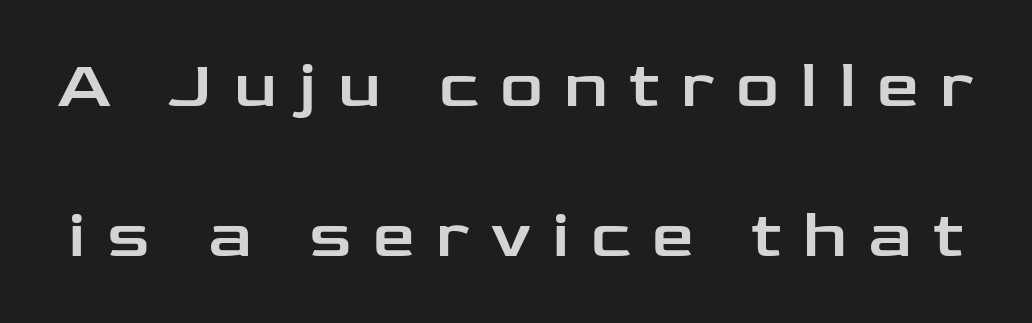
The image shows 67 px wide sans-serif type, upright; set loose line spacing (2.24x), unusually wide letter spacing (+0.32 em), not underlined; low stroke contrast and a medium x-height.
